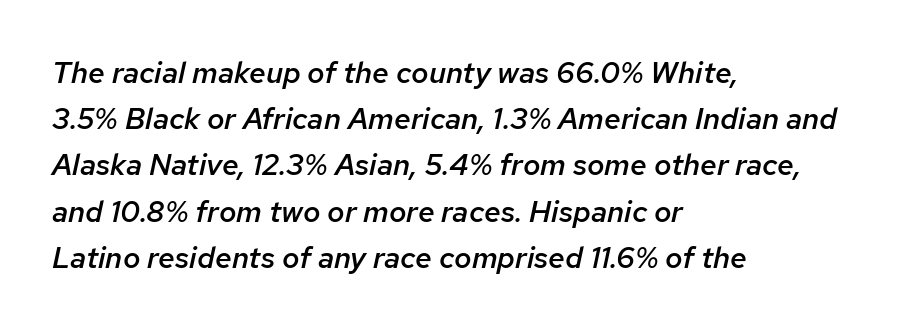
Q: Is the text bold? A: Semi-bold.
Q: Is the text italic (slanted)? A: Yes, it leans right by about 12 degrees.
Q: Is the text underlined? A: No.
Q: How is the paragraph aligned? A: Left-aligned.
Q: Is the spacing between letters normal or unusually wide? A: Normal.
Q: Is the spacing between lines tight, normal or loose? A: Normal.
Q: Width (condensed, normal, or wide)? A: Normal.
Q: Stroke contrast? A: Low.
Q: x-height? A: Medium.
Q: Monospaced? A: No.
